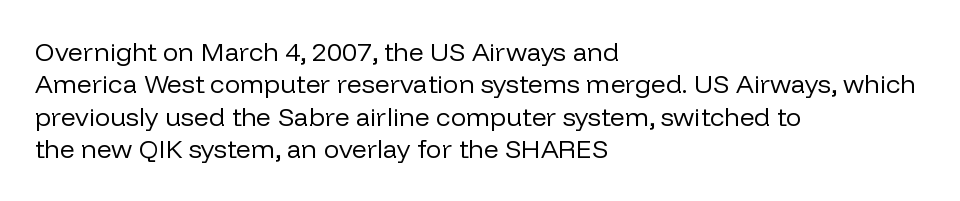
{"italic": "no", "bold": "no", "underline": "no", "align": "left", "line_spacing": "normal", "line_spacing_ratio": 1.25, "letter_spacing": "normal", "letter_spacing_em": 0.0, "glyph_px": 26}
